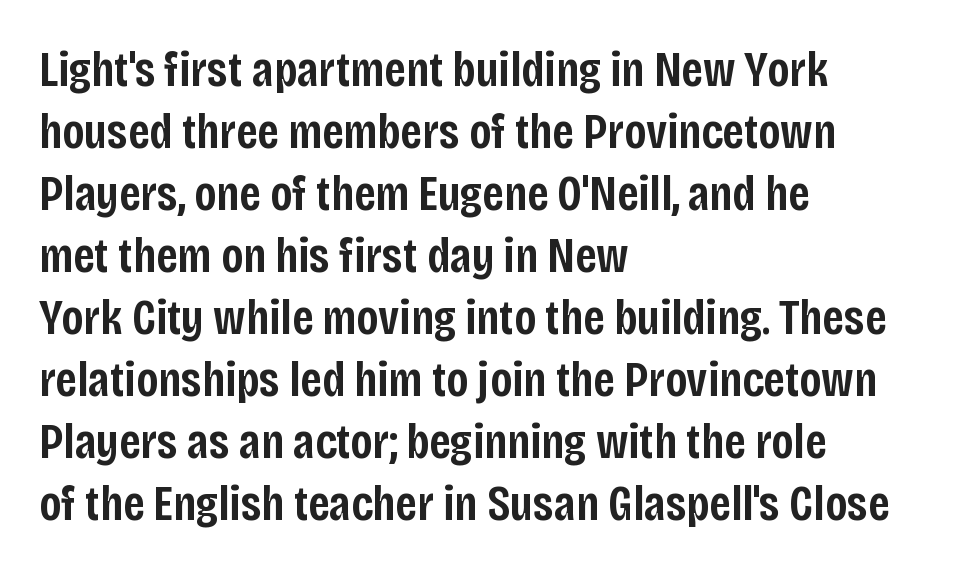
{"serif": "no", "italic": "no", "bold": "semi", "weight": "semibold", "width": "condensed", "stroke_contrast": "low", "x_height": "large", "monospaced": "no", "underline": "no", "align": "left", "line_spacing_ratio": 1.24, "letter_spacing": "normal", "letter_spacing_em": 0.0, "glyph_px": 50}
